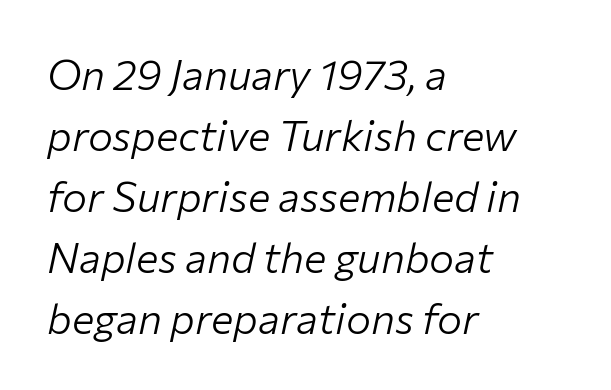
Q: Is the text bold? A: No.
Q: Is the text italic (slanted)? A: Yes, it leans right by about 12 degrees.
Q: Is the text underlined? A: No.
Q: How is the paragraph aligned? A: Left-aligned.
Q: Is the spacing between letters normal or unusually wide? A: Normal.
Q: Is the spacing between lines tight, normal or loose? A: Normal.
Q: Width (condensed, normal, or wide)? A: Normal.
Q: Stroke contrast? A: Low.
Q: x-height? A: Medium.
Q: Monospaced? A: No.
